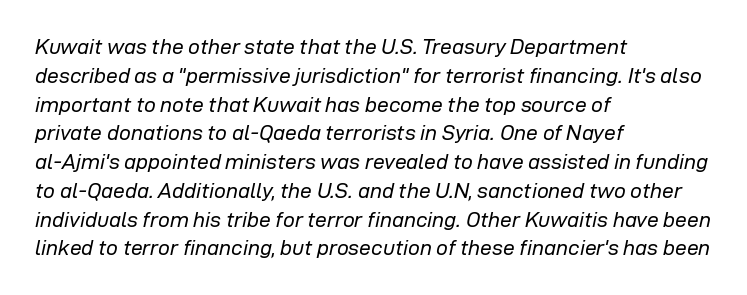
Q: Is the text bold? A: No.
Q: Is the text italic (slanted)? A: Yes, it leans right by about 12 degrees.
Q: Is the text underlined? A: No.
Q: How is the paragraph aligned? A: Left-aligned.
Q: Is the spacing between letters normal or unusually wide? A: Normal.
Q: Is the spacing between lines tight, normal or loose? A: Normal.
